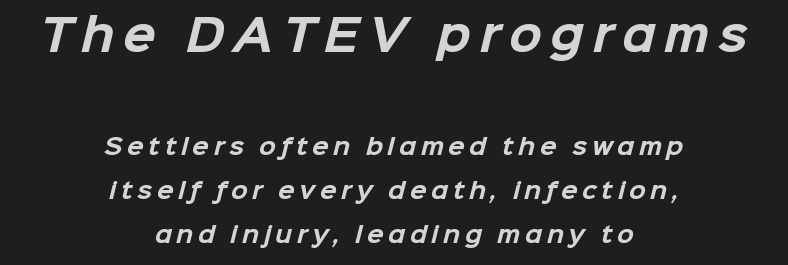
{"serif": "no", "bold": "yes", "weight": "bold", "width": "normal", "stroke_contrast": "low", "x_height": "medium", "monospaced": "no", "underline": "no", "align": "center", "line_spacing": "loose", "line_spacing_ratio": 1.99, "letter_spacing": "wide", "letter_spacing_em": 0.2, "larger_block": "first", "size_ratio": 1.95, "glyph_px": 43}
